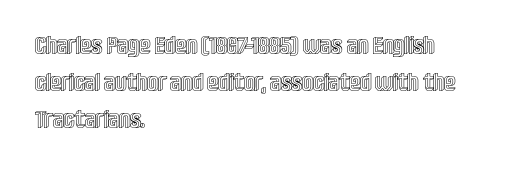
The image shows 25 px text type, upright; set left-aligned, normal line spacing (1.48x), normal letter spacing, not underlined.
